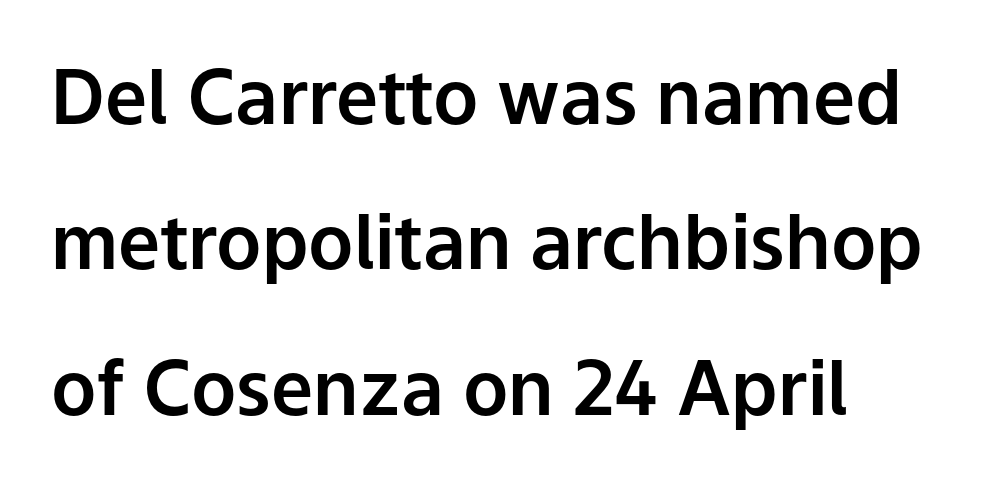
Q: Is the text italic (slanted)? A: No, it is upright.
Q: Is the typeface a serif or a sans-serif typeface? A: Sans-serif.
Q: Is the text underlined? A: No.
Q: How is the paragraph aligned? A: Left-aligned.
Q: Is the spacing between letters normal or unusually wide? A: Normal.
Q: Is the spacing between lines tight, normal or loose? A: Loose.
Q: Width (condensed, normal, or wide)? A: Normal.
Q: Stroke contrast? A: Low.
Q: x-height? A: Medium.
Q: Monospaced? A: No.
